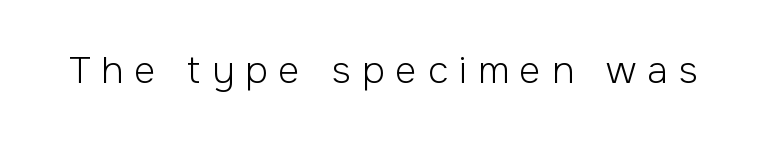
Ordinary non-slanted type is in use. A light-to-regular cut is what we see here. Varying glyph widths throughout — classic text-font behaviour. Anything drawn beneath the words? Only blank space.
